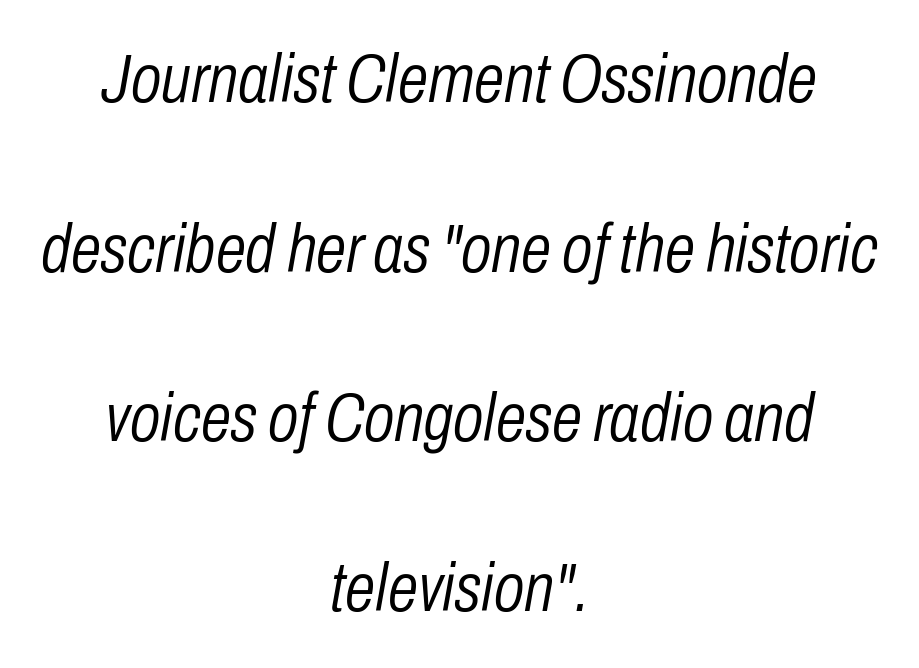
Is the type slanted? Yes — the strokes lean at a clear angle. Check the space under the baseline: it is left empty. This rendering uses center alignment, leaving both contours irregular but symmetric. Is there much room between lines? Yes — plenty of vertical air separates them.
